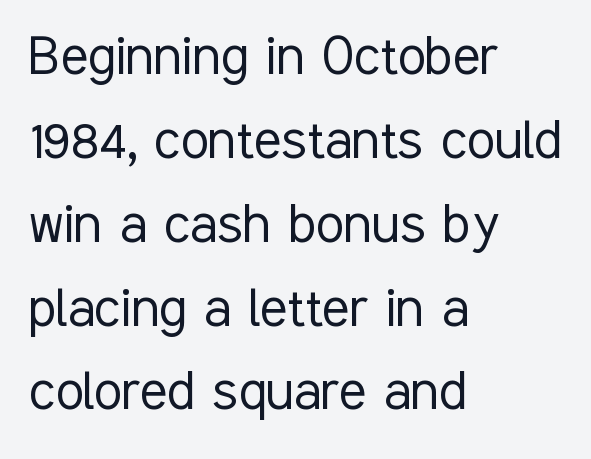
Vertical spacing — default. Weight: regular or lighter. Only glyphs here, with clear space below each row. Spacing between characters is what you'd get straight out of the box. Typeset ragged right — the left edge is the straight one. Type style note: lacks serifs.
